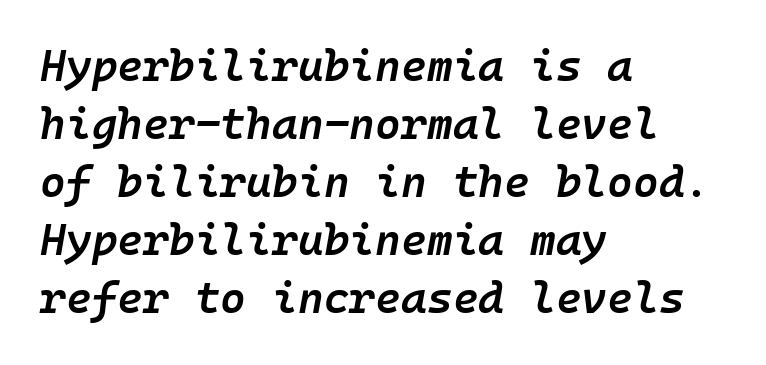
The image shows 44 px semibold type, italic (leaning right); set left-aligned, normal line spacing (1.32x), normal letter spacing, not underlined; low stroke contrast and a medium x-height.
